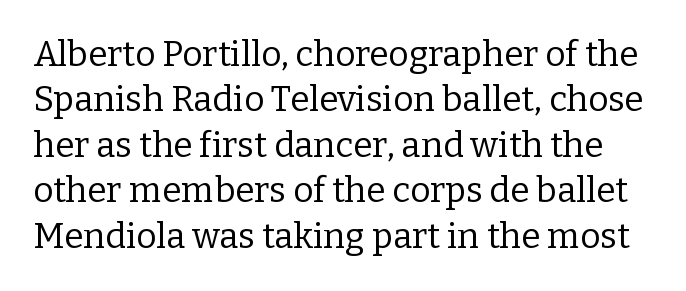
{"serif": "yes", "italic": "no", "bold": "no", "weight": "regular", "width": "normal", "stroke_contrast": "low", "x_height": "medium", "monospaced": "no", "underline": "no", "line_spacing": "normal", "line_spacing_ratio": 1.3, "letter_spacing": "normal", "letter_spacing_em": 0.0, "glyph_px": 35}
